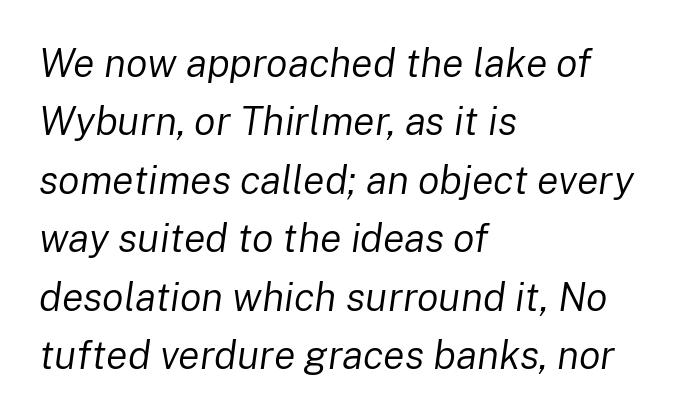
Nobody drew a line under any word here. These glyphs show unthickened strokes, regular width or finer. Note the varied advance widths — an 'i' is clearly narrower than an 'm'. The rendering applies a slant to the glyphs. Line beginnings align vertically; line endings do not.
